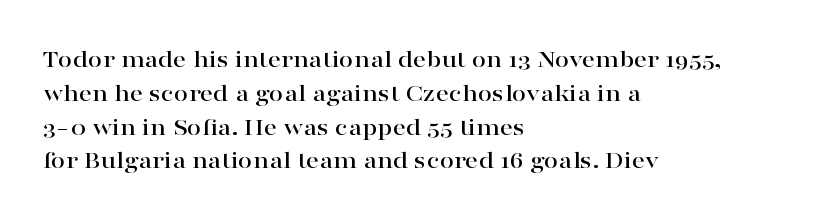
{"italic": "no", "underline": "no", "align": "left", "line_spacing": "normal", "line_spacing_ratio": 1.3, "letter_spacing": "normal", "letter_spacing_em": 0.0, "glyph_px": 26}
